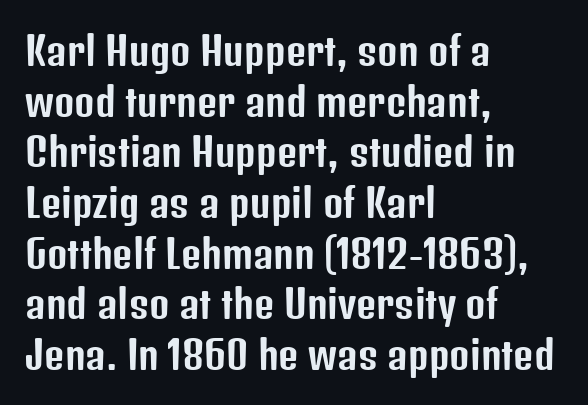
The image shows 39 px condensed sans-serif type, upright; set left-aligned, normal line spacing (1.3x), normal letter spacing, not underlined; low stroke contrast and a medium x-height.
